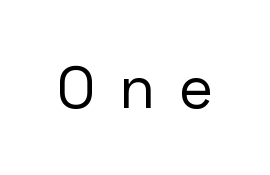
The specimen reads as upright at a glance. How are the letters spaced? Widely, with obvious added tracking. The passage shown is not underscored anywhere. Character widths vary here, with narrow letters taking less room than wide ones. A typesetter would label this face a sans.
